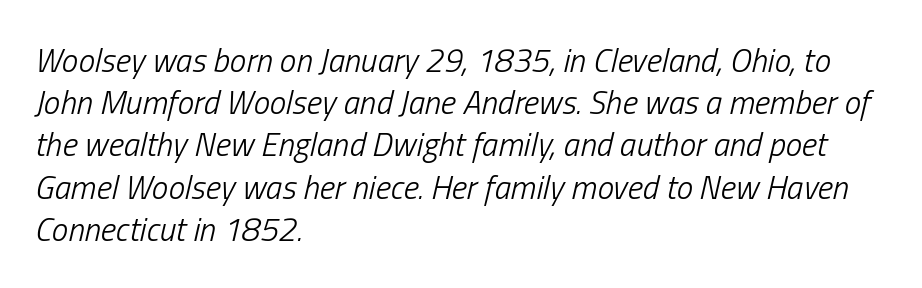
{"italic": "yes", "lean": "right", "slant_degrees": 13, "bold": "no", "weight": "light", "width": "condensed", "stroke_contrast": "low", "x_height": "medium", "monospaced": "no", "underline": "no", "align": "left", "line_spacing": "normal", "line_spacing_ratio": 1.28, "letter_spacing": "normal", "letter_spacing_em": 0.0, "glyph_px": 33}
